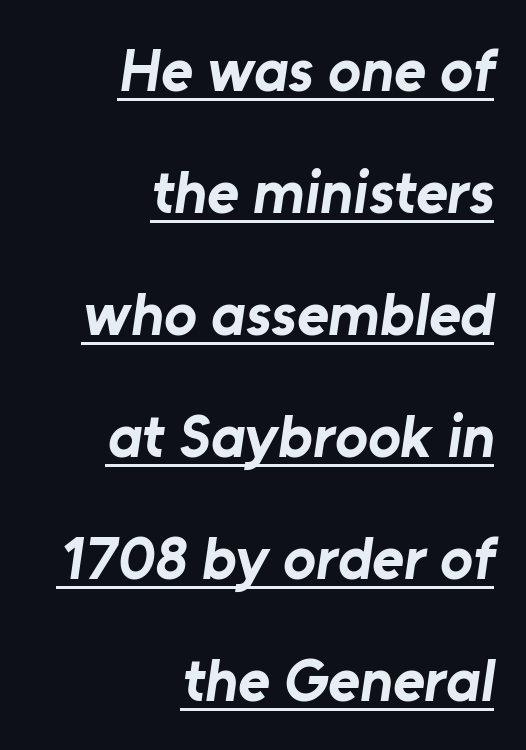
This rendering leaves character spacing at its baseline value. A typesetter would call this proportional, since set widths differ per character. Line endings align vertically; line beginnings do not. The rendering shows plain stroke endings on the letterforms — a sans-serif design. The designer dialed line spacing up above the default.
